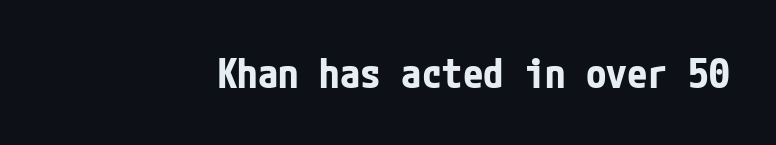
The image shows 41 px bold, condensed sans-serif type, upright; set normal letter spacing, not underlined; low stroke contrast and a medium x-height.
